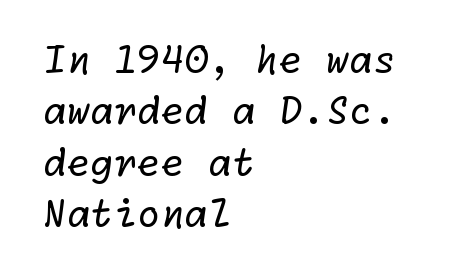
Q: Is the text bold? A: No.
Q: Is the typeface a serif or a sans-serif typeface? A: Sans-serif.
Q: Is the text underlined? A: No.
Q: How is the paragraph aligned? A: Left-aligned.
Q: Is the spacing between letters normal or unusually wide? A: Normal.
Q: Is the spacing between lines tight, normal or loose? A: Normal.
Q: Width (condensed, normal, or wide)? A: Normal.
Q: Stroke contrast? A: Low.
Q: x-height? A: Medium.
